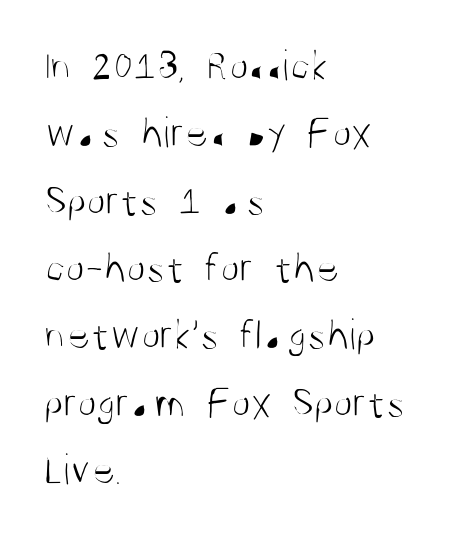
{"serif": "no", "italic": "no", "bold": "no", "weight": "light", "width": "condensed", "stroke_contrast": "medium", "x_height": "large", "monospaced": "no", "underline": "no", "align": "left", "line_spacing": "normal", "line_spacing_ratio": 1.53, "letter_spacing": "normal", "letter_spacing_em": 0.0, "glyph_px": 44}
